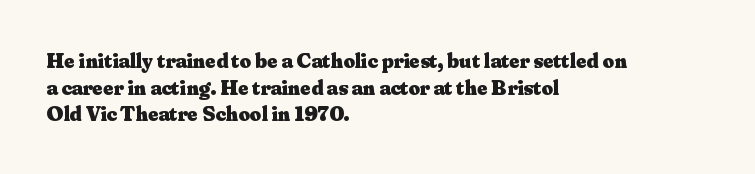
Which margin do the lines hug? The left one — the right edge is uneven. Weight check: bold — yes, fully. Tracking here is standard; glyphs follow each other at the usual distance. Unlike italic type, these characters show no tilt at all. Just letters on the line, the space beneath them empty.
